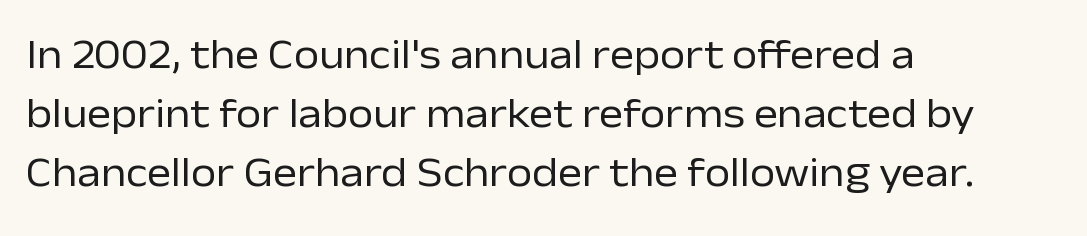
{"serif": "no", "italic": "no", "bold": "no", "weight": "regular", "width": "normal", "stroke_contrast": "low", "x_height": "medium", "monospaced": "no", "underline": "no", "align": "left", "line_spacing": "normal", "line_spacing_ratio": 1.44, "letter_spacing": "normal", "letter_spacing_em": 0.0, "glyph_px": 41}
